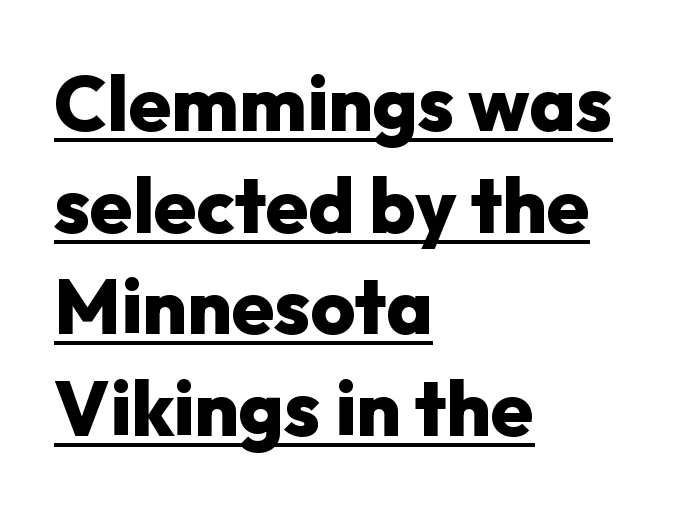
The image shows 77 px heavy sans-serif type, upright; set left-aligned, normal line spacing (1.32x), normal letter spacing, underlined; low stroke contrast and a medium x-height.
